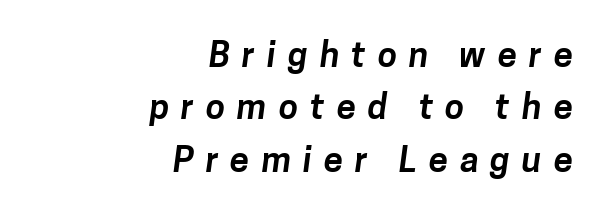
The image shows 35 px bold sans-serif type; set right-aligned, normal line spacing (1.5x), unusually wide letter spacing (+0.34 em), not underlined; low stroke contrast and a medium x-height.
